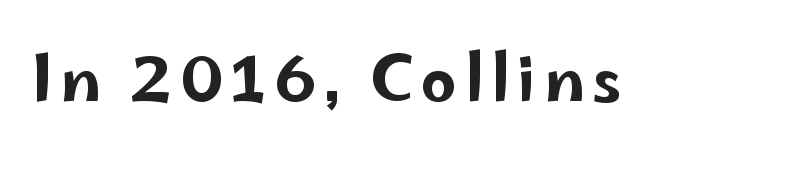
The string is rendered with underlining switched off. Classification — sans serif. Nope, not italic — everything's standing straight. Spacing verdict: proportional, widths tailored to each character.
